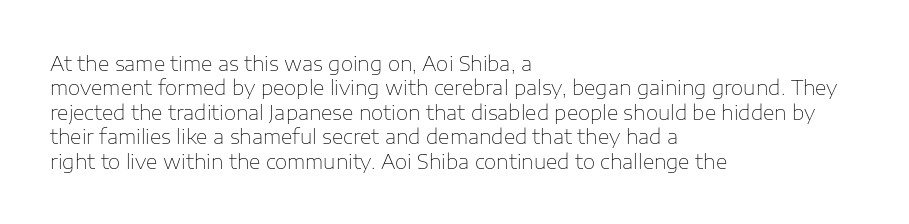
{"italic": "no", "bold": "no", "underline": "no", "align": "left", "line_spacing_ratio": 1.22, "letter_spacing": "normal", "letter_spacing_em": 0.0, "glyph_px": 20}
